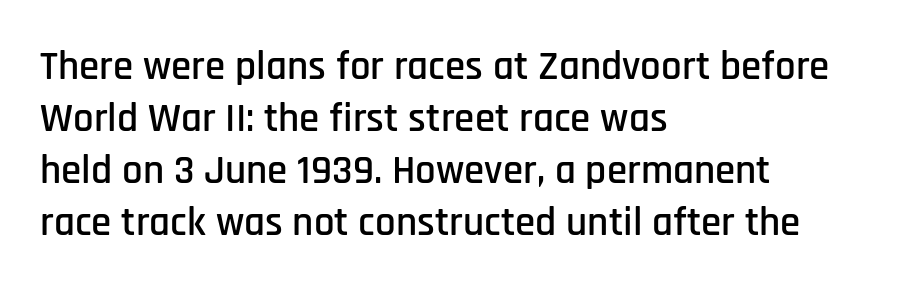
{"serif": "no", "italic": "no", "width": "condensed", "stroke_contrast": "low", "x_height": "large", "monospaced": "no", "underline": "no", "align": "left", "line_spacing": "normal", "line_spacing_ratio": 1.27, "letter_spacing": "normal", "letter_spacing_em": 0.0, "glyph_px": 41}
